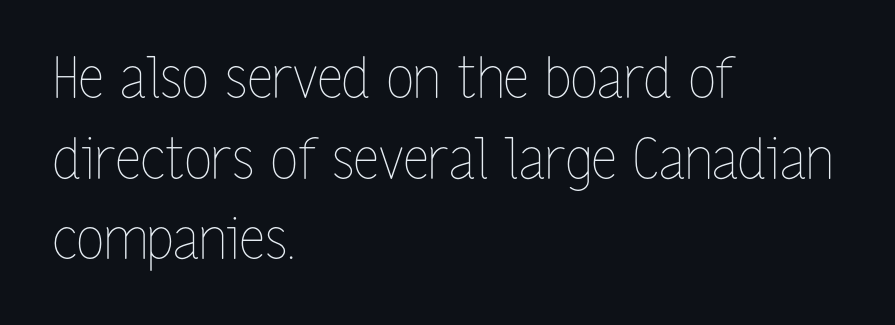
Q: Is the text bold? A: No.
Q: Is the text italic (slanted)? A: No, it is upright.
Q: Is the text underlined? A: No.
Q: How is the paragraph aligned? A: Left-aligned.
Q: Is the spacing between letters normal or unusually wide? A: Normal.
Q: Is the spacing between lines tight, normal or loose? A: Normal.
Q: Width (condensed, normal, or wide)? A: Condensed.
Q: Stroke contrast? A: Low.
Q: x-height? A: Medium.
Q: Monospaced? A: No.
